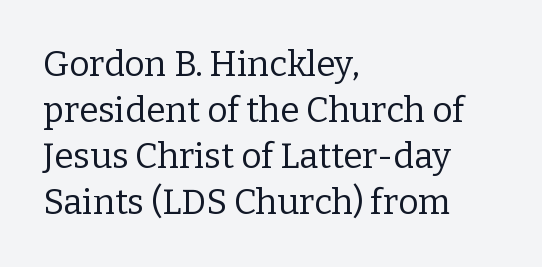
{"serif": "yes", "italic": "no", "bold": "no", "weight": "regular", "width": "normal", "stroke_contrast": "low", "x_height": "medium", "monospaced": "no", "underline": "no", "align": "left", "line_spacing": "normal", "line_spacing_ratio": 1.31, "letter_spacing": "normal", "letter_spacing_em": 0.0, "glyph_px": 35}
